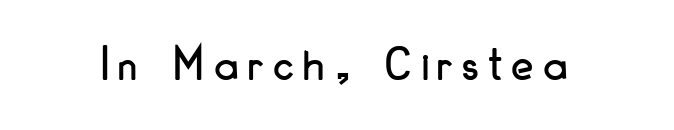
The image shows 50 px condensed sans-serif type, upright; set unusually wide letter spacing (+0.2 em), not underlined; low stroke contrast and a small x-height.
